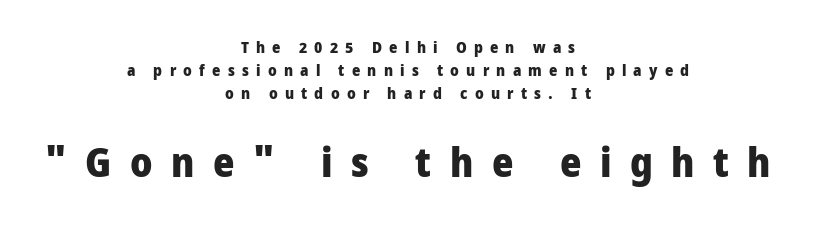
The image shows 41 px heavy sans-serif type, upright; set centered, normal line spacing (1.44x), unusually wide letter spacing (+0.45 em), not underlined; the second (bottom) block is 2.56x larger; low stroke contrast and a medium x-height.
